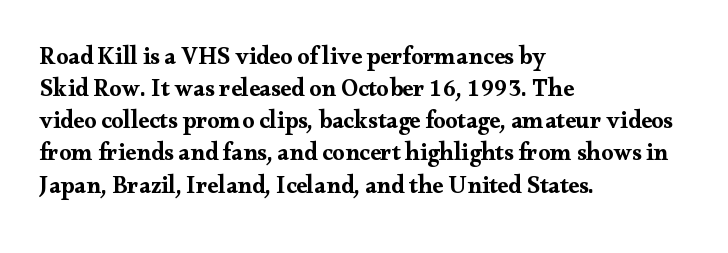
The image shows 24 px text type, upright; set left-aligned, normal line spacing (1.34x), normal letter spacing, not underlined.
